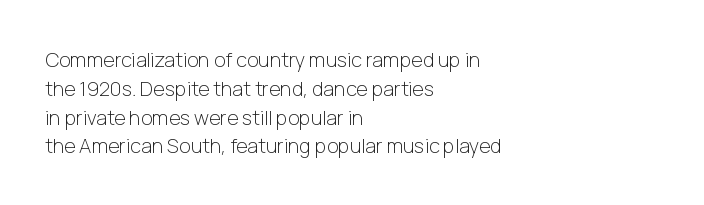
Vertical strokes here are truly vertical. The typesetting does not lean heavy: it is not bold. These lines keep a tight, regular rhythm from letter to letter. Anything drawn beneath the words? Only blank space. The designer left line spacing at the default. Caption: multi-line text, flush left, ragged right.
